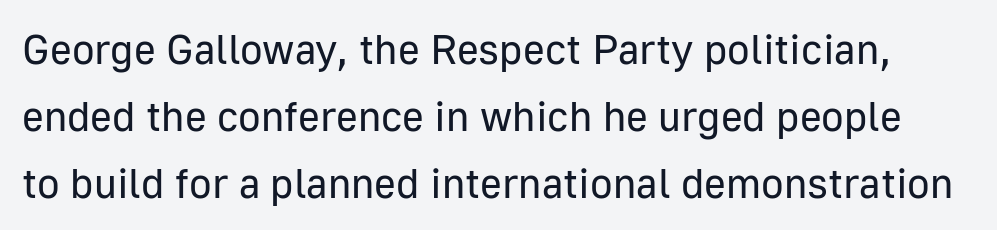
Q: Is the text bold? A: No.
Q: Is the text italic (slanted)? A: No, it is upright.
Q: Is the typeface a serif or a sans-serif typeface? A: Sans-serif.
Q: Is the text underlined? A: No.
Q: Is the spacing between letters normal or unusually wide? A: Normal.
Q: Is the spacing between lines tight, normal or loose? A: Normal.
Q: Width (condensed, normal, or wide)? A: Normal.
Q: Stroke contrast? A: Low.
Q: x-height? A: Medium.
Q: Monospaced? A: No.
